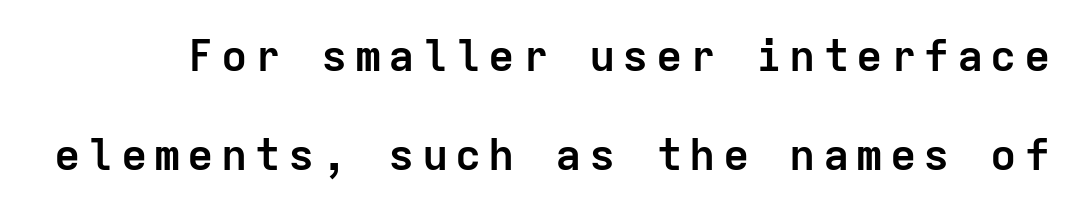
{"serif": "no", "italic": "no", "bold": "yes", "weight": "semibold", "width": "normal", "stroke_contrast": "low", "x_height": "medium", "monospaced": "yes", "underline": "no", "line_spacing": "loose", "line_spacing_ratio": 2.25, "glyph_px": 44}
